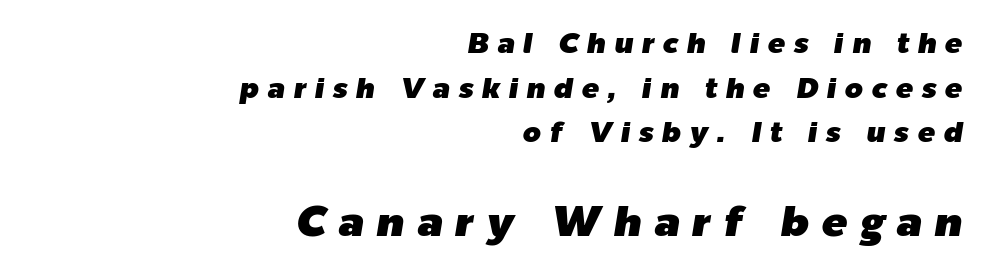
Whoever set this made the second block the dominant, larger element. The foot of each line stays bare and open. The rendering uses natural spacing where letterforms have individual widths. Normally led — the rows are evenly, conventionally spaced.
